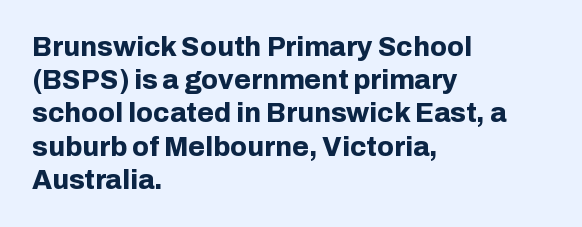
The image shows 27 px bold type, upright; set left-aligned, line spacing 1.23x, normal letter spacing, not underlined.
